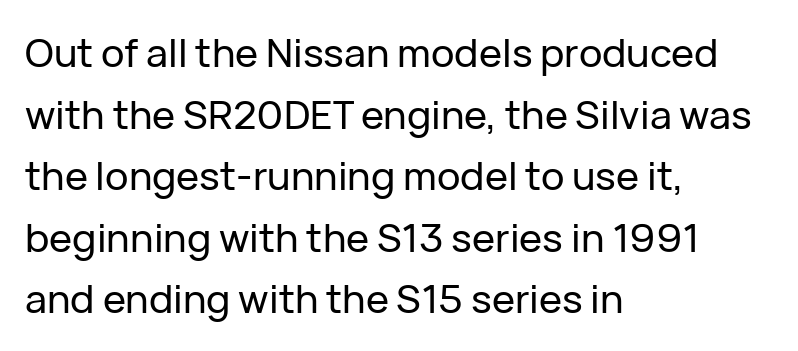
{"serif": "no", "italic": "no", "width": "normal", "stroke_contrast": "low", "x_height": "medium", "monospaced": "no", "underline": "no", "align": "left", "line_spacing": "normal", "line_spacing_ratio": 1.58, "letter_spacing": "normal", "letter_spacing_em": 0.0, "glyph_px": 39}
